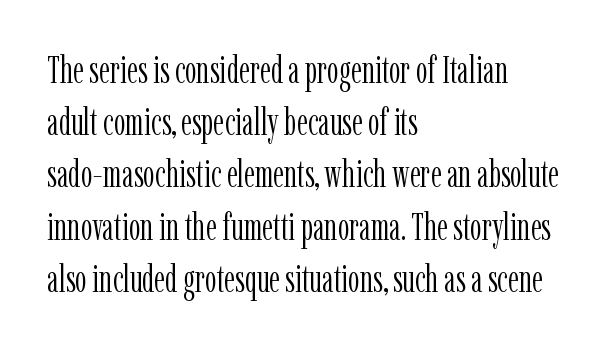
{"serif": "yes", "italic": "no", "bold": "no", "weight": "light", "width": "condensed", "stroke_contrast": "low", "x_height": "medium", "monospaced": "no", "underline": "no", "align": "left", "line_spacing": "normal", "line_spacing_ratio": 1.41, "letter_spacing": "normal", "letter_spacing_em": 0.0, "glyph_px": 37}
